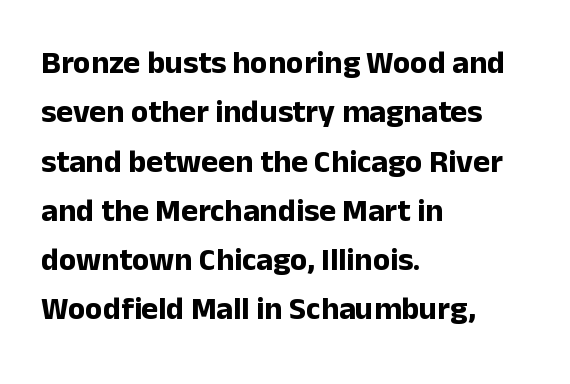
The image shows 32 px bold sans-serif type, upright; set left-aligned, normal line spacing (1.54x), normal letter spacing, not underlined; low stroke contrast and a medium x-height.
